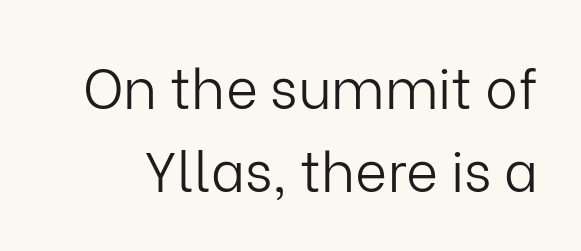
{"serif": "no", "italic": "no", "bold": "no", "weight": "light", "width": "normal", "stroke_contrast": "low", "x_height": "medium", "monospaced": "no", "underline": "no", "line_spacing": "normal", "line_spacing_ratio": 1.51, "letter_spacing": "normal", "letter_spacing_em": 0.0, "glyph_px": 55}
